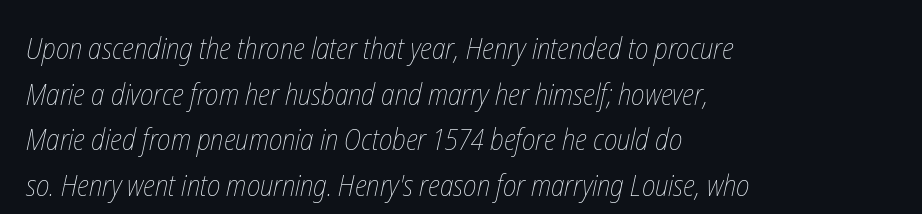
The image shows 30 px thin, condensed type; set left-aligned, normal line spacing (1.52x), normal letter spacing, not underlined; low stroke contrast and a medium x-height.
